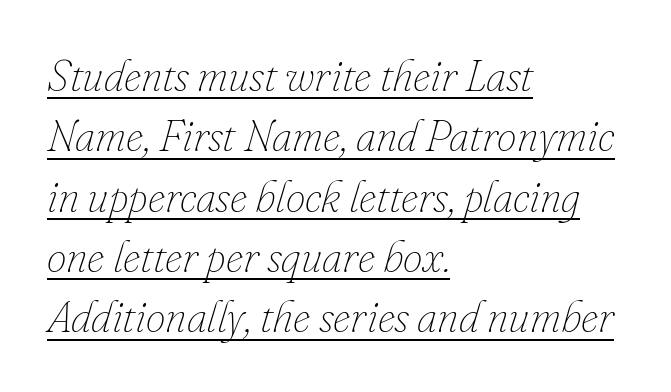
These lines are set flush left with a ragged right edge. Is this a fixed-width face? No — the glyphs have proportional, varying widths. Underlined type. If you drew a line through each stem, it would be angled. This rendering leaves character spacing at its baseline value. The designer left line spacing at the default.
